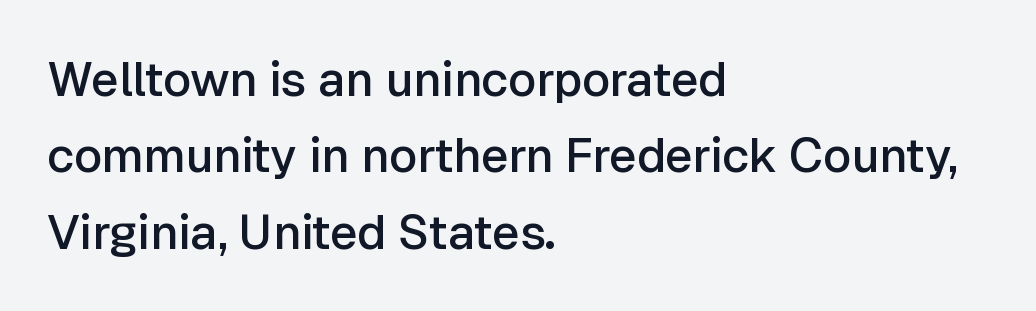
The image shows 48 px semibold sans-serif type, upright; set left-aligned, normal line spacing (1.59x), normal letter spacing, not underlined; low stroke contrast and a medium x-height.
